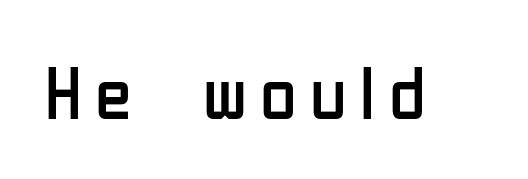
This sample uses an upright cut, with every glyph sitting square on the baseline. The face used here is proportionally spaced, like ordinary book or web type. The typeface has the unassuming heft of standard copy or less. Quick note: underline off. Font category for this specimen: sans-serif.
